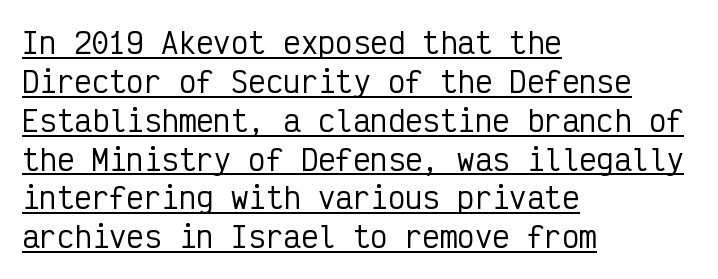
These lines sit exactly where default settings would place them. Style check: upright. The paragraph has a hard left edge and a soft right edge. Typographically, this falls in the sans-serif category. The tracking reads as untouched default to a designer's eye.
